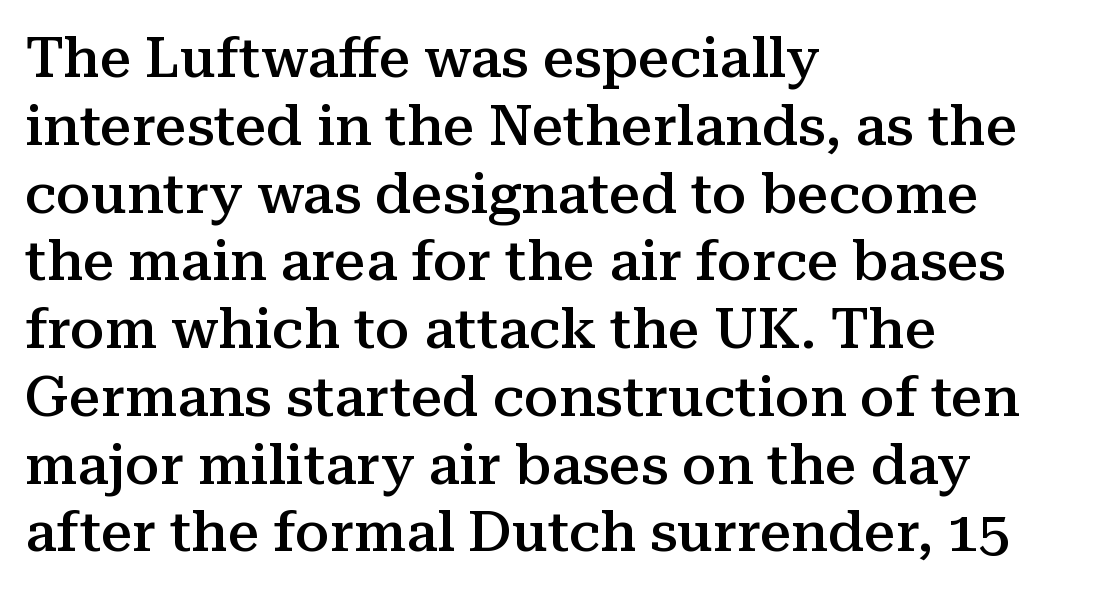
Q: Is the text bold? A: Semi-bold.
Q: Is the text italic (slanted)? A: No, it is upright.
Q: Is the typeface a serif or a sans-serif typeface? A: Serif.
Q: Is the text underlined? A: No.
Q: How is the paragraph aligned? A: Left-aligned.
Q: Is the spacing between letters normal or unusually wide? A: Normal.
Q: Width (condensed, normal, or wide)? A: Normal.
Q: Stroke contrast? A: Medium.
Q: x-height? A: Medium.
Q: Monospaced? A: No.
